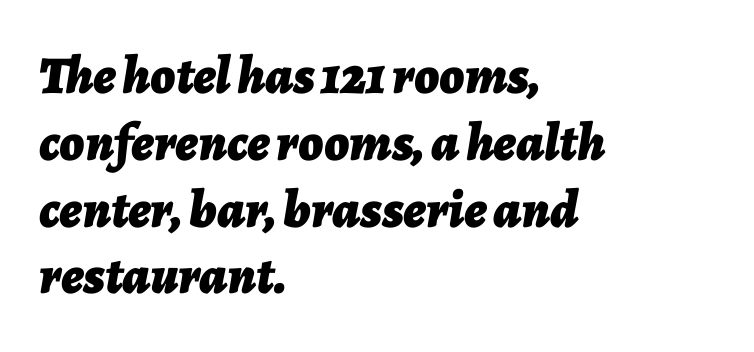
The lines in this sample share a left origin and differ only in where they stop. Quick note: italic. The specimen omits any rule beneath the text block's lines. This rendering leaves character spacing at its baseline value. The rows are spaced the way most documents space them. The passage shown is emphatically bold.
